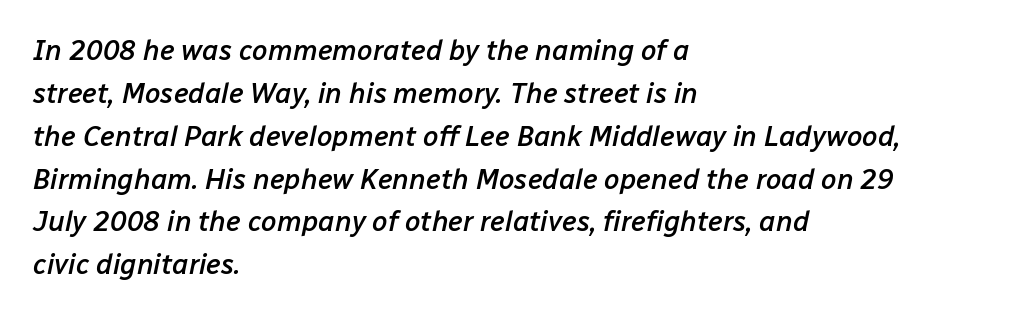
As a designer I'd log this as weight 600, semibold. Does the copy run flush right? No — it runs flush left. Looks like regular typesetting: each glyph gets only the width it needs. Rows of type keep a routine distance in the vertical direction.
